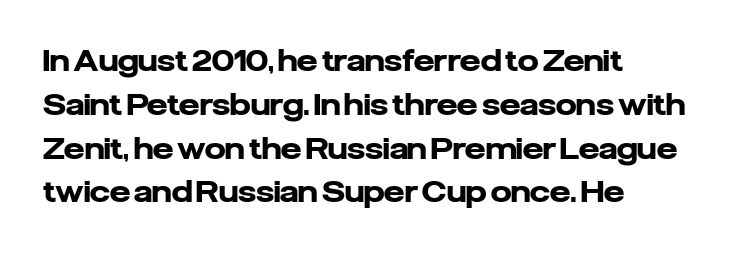
{"serif": "no", "italic": "no", "bold": "yes", "weight": "heavy", "width": "normal", "stroke_contrast": "low", "x_height": "medium", "monospaced": "no", "underline": "no", "align": "left", "line_spacing": "normal", "line_spacing_ratio": 1.51, "letter_spacing": "normal", "letter_spacing_em": 0.0, "glyph_px": 29}
